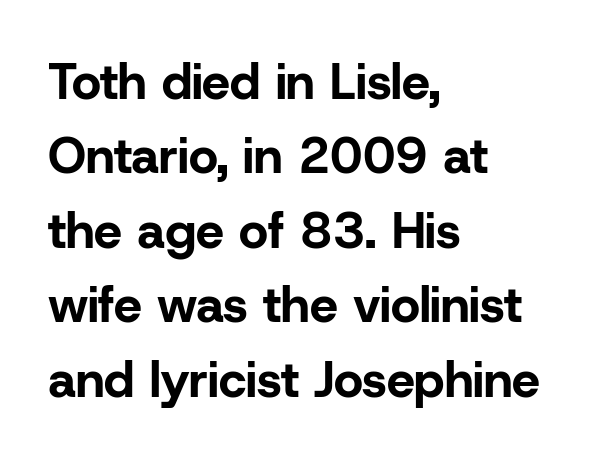
Q: Is the text bold? A: Yes.
Q: Is the text italic (slanted)? A: No, it is upright.
Q: Is the typeface a serif or a sans-serif typeface? A: Sans-serif.
Q: Is the text underlined? A: No.
Q: How is the paragraph aligned? A: Left-aligned.
Q: Is the spacing between letters normal or unusually wide? A: Normal.
Q: Is the spacing between lines tight, normal or loose? A: Normal.
Q: Width (condensed, normal, or wide)? A: Normal.
Q: Stroke contrast? A: Low.
Q: x-height? A: Medium.
Q: Monospaced? A: No.
